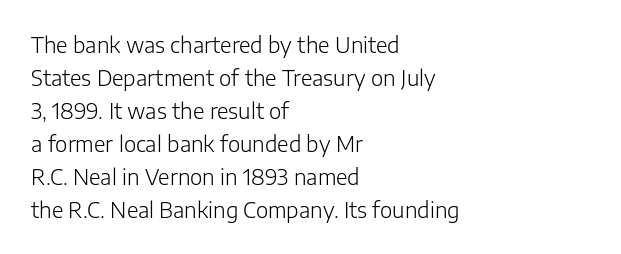
No italicization has been applied; the sample stays upright. This rendering features lettering with no underline. Summary of weight: not heavy and not bold. The typesetter chose a ragged-right arrangement here. The vertical gap from one line to the next is medium.
